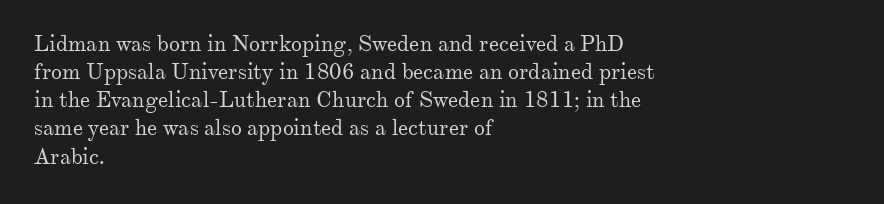
Q: Is the text bold? A: No.
Q: Is the text italic (slanted)? A: No, it is upright.
Q: Is the text underlined? A: No.
Q: How is the paragraph aligned? A: Left-aligned.
Q: Is the spacing between letters normal or unusually wide? A: Normal.
Q: Is the spacing between lines tight, normal or loose? A: Normal.
